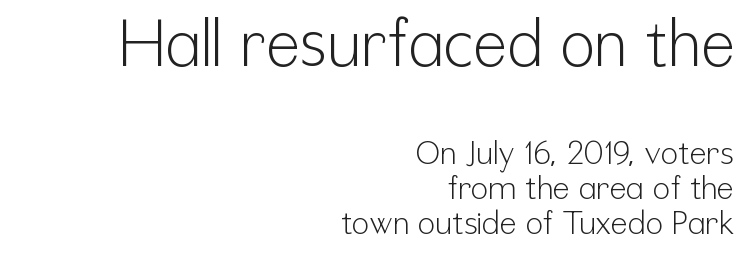
Character size in the leading block exceeds that of the trailing block. The text block is weighted toward the right margin, trailing off unevenly leftward. The lettering holds an erect, upright posture throughout. Plain, unruled lines of type. Check where the strokes stop: nothing finishes them off — pure sans. The passage shown stacks its lines with hardly any gap.
